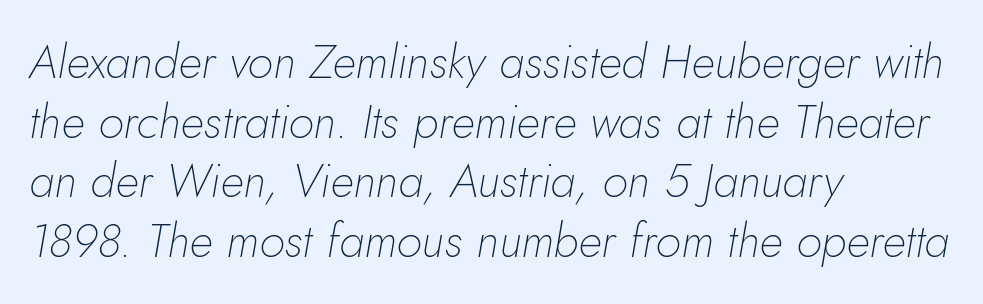
Q: Is the text bold? A: No.
Q: Is the text italic (slanted)? A: Yes, it leans right by about 10 degrees.
Q: Is the text underlined? A: No.
Q: How is the paragraph aligned? A: Left-aligned.
Q: Is the spacing between letters normal or unusually wide? A: Normal.
Q: Is the spacing between lines tight, normal or loose? A: Normal.
Q: Width (condensed, normal, or wide)? A: Normal.
Q: Stroke contrast? A: Low.
Q: x-height? A: Small.
Q: Monospaced? A: No.
